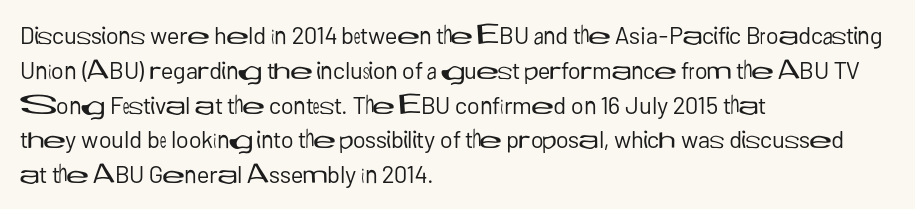
Summary of weight: not heavy and not bold. The passage shown stacks its lines at a standard gap. Upright lettering throughout. Tracking value appears to be zero — textbook default spacing.
